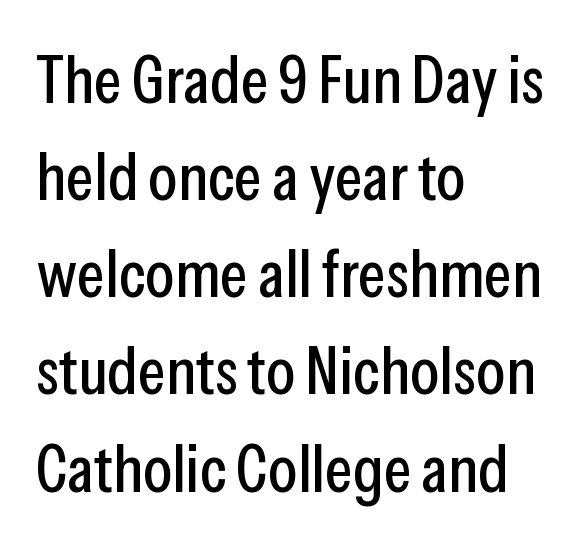
Just letters on the line, the space beneath them empty. Is the block centered? No — it sits flush against the left margin. The letterforms sit shoulder to shoulder at normal distance. No feet cap the strokes, marking this as sans-serif type. This sample uses an upright cut, with every glyph sitting square on the baseline.
